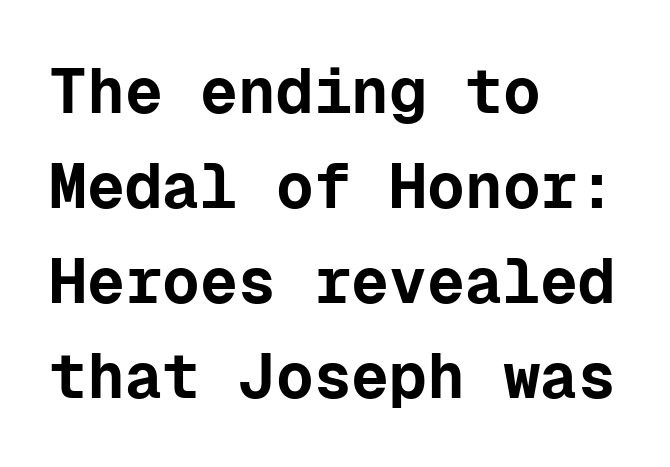
{"serif": "no", "italic": "no", "bold": "yes", "weight": "bold", "width": "normal", "stroke_contrast": "low", "x_height": "medium", "monospaced": "yes", "underline": "no", "align": "left", "line_spacing": "normal", "line_spacing_ratio": 1.51, "letter_spacing": "normal", "letter_spacing_em": 0.0, "glyph_px": 63}
